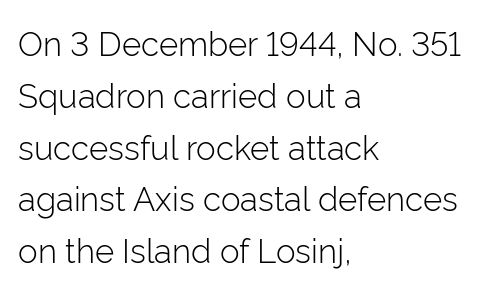
The image shows 33 px light sans-serif type, upright; set left-aligned, normal line spacing (1.57x), normal letter spacing, not underlined; low stroke contrast and a medium x-height.
